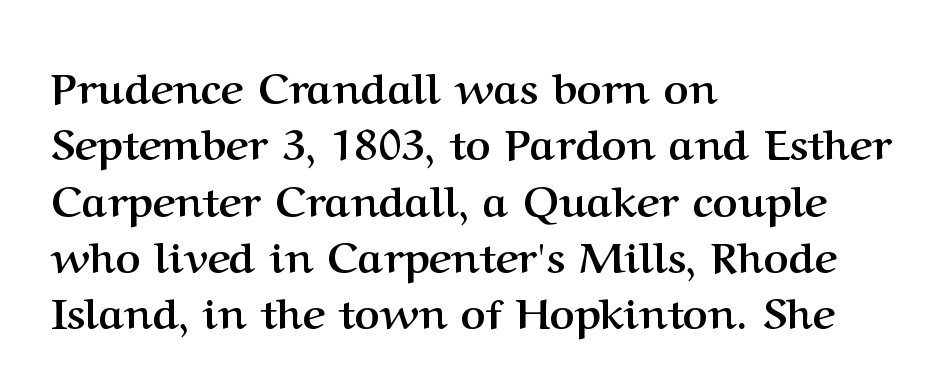
Short note: letters normally spaced. Does the leading feel generous? No, just average. Is this a sans? No — the strokes have serifs. A student would call this left alignment; a typographer would say flush left, rag right. Glance below the letters and you will spot only blank space. In terms of posture, this sample is upright.
